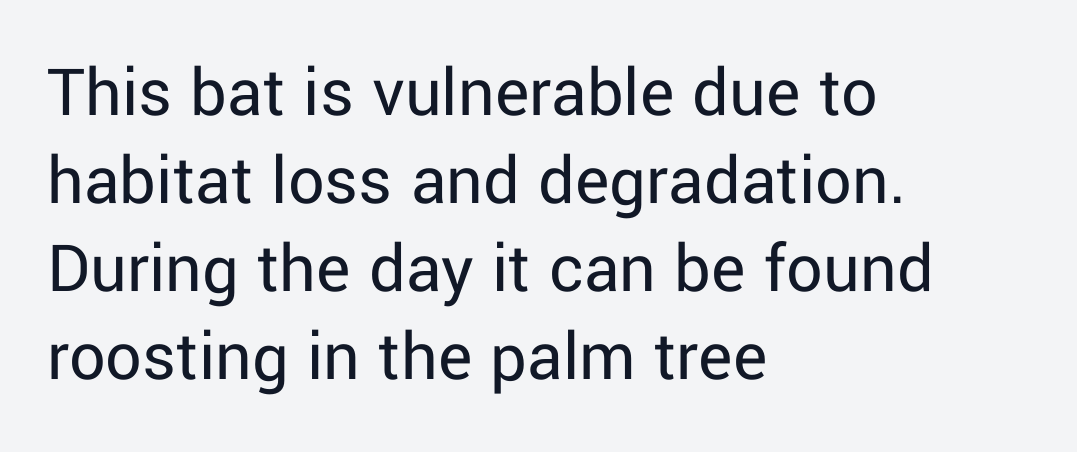
The space beneath each line is pristine and unruled. Nothing sits at the stroke ends, so this counts as sans-serif. Ascenders rise straight up at ninety degrees. This is not heavy type; no bold has been used.
